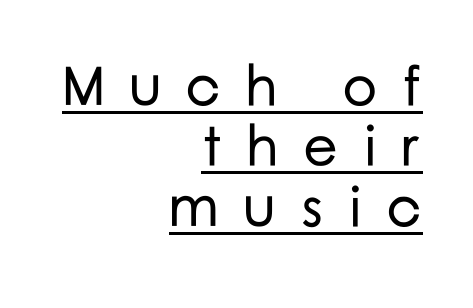
Q: Is the text italic (slanted)? A: No, it is upright.
Q: Is the typeface a serif or a sans-serif typeface? A: Sans-serif.
Q: Is the text underlined? A: Yes.
Q: How is the paragraph aligned? A: Right-aligned.
Q: Is the spacing between letters normal or unusually wide? A: Unusually wide.
Q: Is the spacing between lines tight, normal or loose? A: Tight.
Q: Width (condensed, normal, or wide)? A: Normal.
Q: Stroke contrast? A: Low.
Q: x-height? A: Medium.
Q: Monospaced? A: No.
